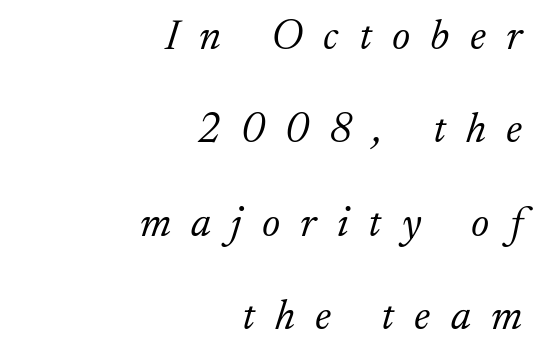
The image shows 43 px light serif type, italic (leaning right); set right-aligned, loose line spacing (2.17x), unusually wide letter spacing (+0.47 em), not underlined; low stroke contrast and a small x-height.
